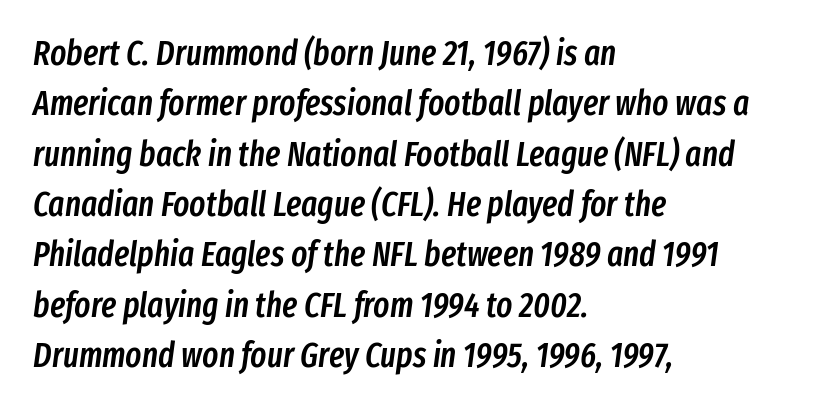
Moderately thickened strokes mark this as semibold type. This sample has the flowing, uneven cadence of proportional lettering. The space between consecutive lines is moderate. Slant detected: the letters are inclined. Students, note that the glyphs here touch the page at normal intervals. This rendering uses left alignment, leaving the right contour irregular.
